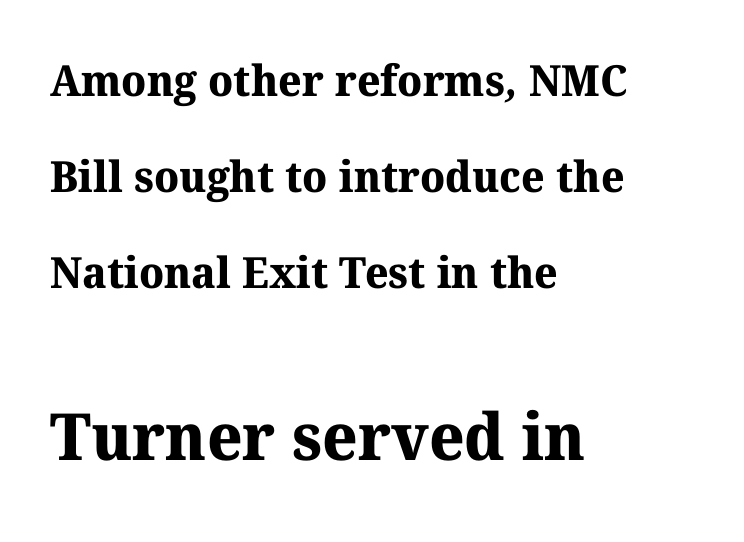
Q: Is the text bold? A: Yes.
Q: Is the typeface a serif or a sans-serif typeface? A: Serif.
Q: Is the text underlined? A: No.
Q: How is the paragraph aligned? A: Left-aligned.
Q: Is the spacing between letters normal or unusually wide? A: Normal.
Q: Is the spacing between lines tight, normal or loose? A: Loose.
Q: Which block of text is set in a larger size, the first (top) or the second (bottom)? A: The second (bottom) one.
Q: Width (condensed, normal, or wide)? A: Normal.
Q: Stroke contrast? A: Medium.
Q: x-height? A: Medium.
Q: Monospaced? A: No.
